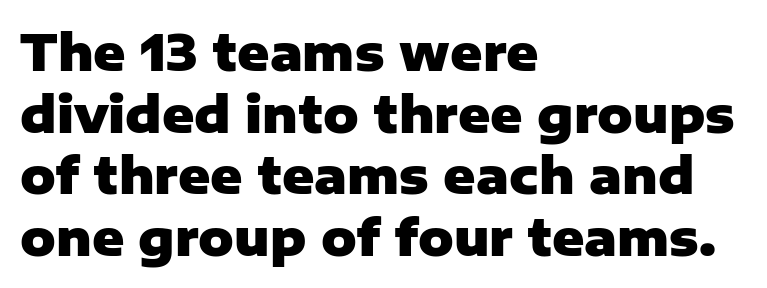
The image shows 49 px heavy sans-serif type, upright; set left-aligned, normal line spacing (1.26x), normal letter spacing, not underlined; low stroke contrast and a medium x-height.
